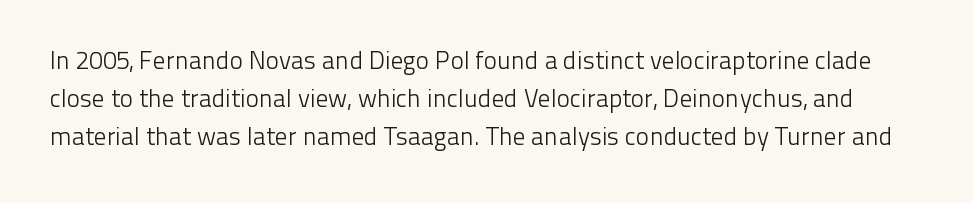
Q: Is the text bold? A: No.
Q: Is the text italic (slanted)? A: No, it is upright.
Q: Is the text underlined? A: No.
Q: Is the spacing between letters normal or unusually wide? A: Normal.
Q: Is the spacing between lines tight, normal or loose? A: Normal.
